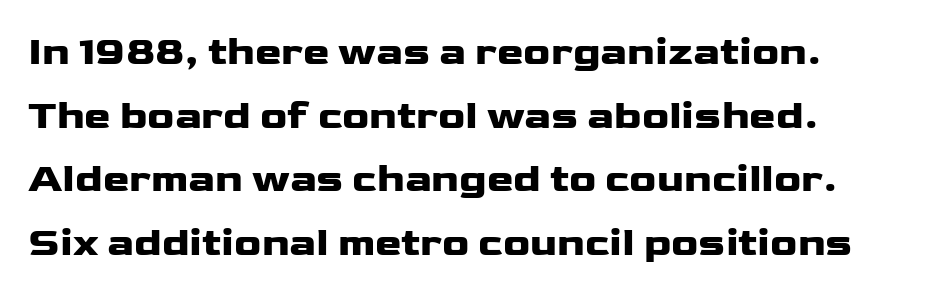
Q: Is the text bold? A: Yes.
Q: Is the text italic (slanted)? A: No, it is upright.
Q: Is the typeface a serif or a sans-serif typeface? A: Sans-serif.
Q: Is the text underlined? A: No.
Q: Is the spacing between letters normal or unusually wide? A: Normal.
Q: Is the spacing between lines tight, normal or loose? A: Normal.
Q: Width (condensed, normal, or wide)? A: Wide.
Q: Stroke contrast? A: Low.
Q: x-height? A: Medium.
Q: Monospaced? A: No.
